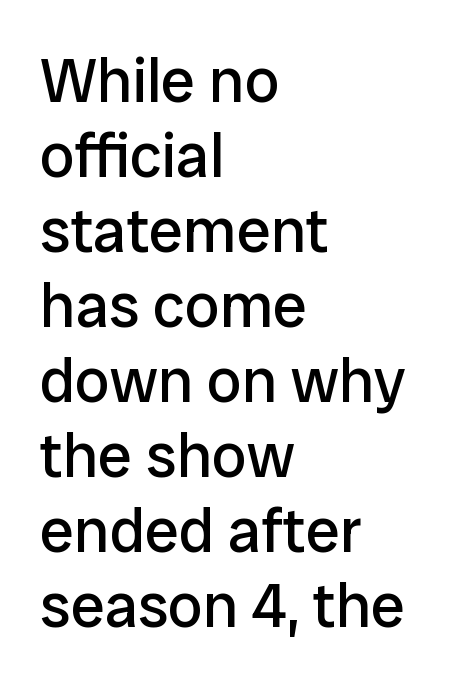
Q: Is the text bold? A: No.
Q: Is the text italic (slanted)? A: No, it is upright.
Q: Is the typeface a serif or a sans-serif typeface? A: Sans-serif.
Q: Is the text underlined? A: No.
Q: How is the paragraph aligned? A: Left-aligned.
Q: Is the spacing between letters normal or unusually wide? A: Normal.
Q: Width (condensed, normal, or wide)? A: Normal.
Q: Stroke contrast? A: Low.
Q: x-height? A: Medium.
Q: Monospaced? A: No.
